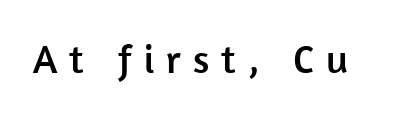
{"serif": "no", "italic": "no", "width": "normal", "stroke_contrast": "low", "x_height": "medium", "monospaced": "no", "underline": "no", "letter_spacing": "wide", "letter_spacing_em": 0.3, "glyph_px": 40}
